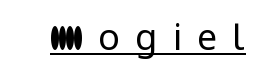
Q: Is the text bold? A: No.
Q: Is the text italic (slanted)? A: No, it is upright.
Q: Is the typeface a serif or a sans-serif typeface? A: Sans-serif.
Q: Is the text underlined? A: Yes.
Q: Is the spacing between letters normal or unusually wide? A: Unusually wide.
Q: Width (condensed, normal, or wide)? A: Normal.
Q: Stroke contrast? A: Low.
Q: x-height? A: Medium.
Q: Monospaced? A: No.
